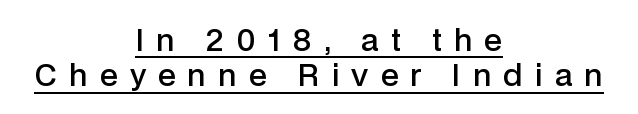
Q: Is the text bold? A: Semi-bold.
Q: Is the text italic (slanted)? A: No, it is upright.
Q: Is the typeface a serif or a sans-serif typeface? A: Sans-serif.
Q: Is the text underlined? A: Yes.
Q: How is the paragraph aligned? A: Centered.
Q: Is the spacing between letters normal or unusually wide? A: Unusually wide.
Q: Width (condensed, normal, or wide)? A: Normal.
Q: Stroke contrast? A: Low.
Q: x-height? A: Medium.
Q: Monospaced? A: No.
